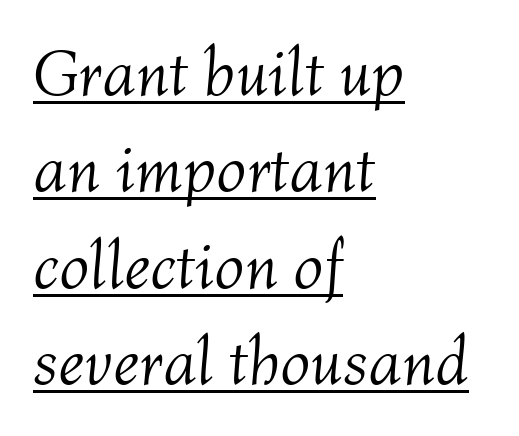
Would a proofreader flag this as italicized? Yes. These glyphs show unthickened strokes, regular width or finer. Evenly set lines give the paragraph a standard silhouette. Is this a fixed-width face? No — the glyphs have proportional, varying widths. Alignment: flush left. Honestly, the letter spacing is just normal — you wouldn't notice it.
